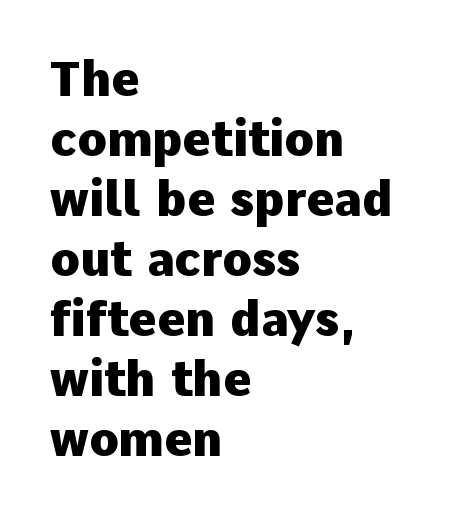
{"serif": "no", "italic": "no", "bold": "yes", "weight": "heavy", "width": "normal", "stroke_contrast": "low", "x_height": "medium", "monospaced": "no", "underline": "no", "align": "left", "line_spacing": "normal", "line_spacing_ratio": 1.25, "letter_spacing": "normal", "letter_spacing_em": 0.0, "glyph_px": 48}
